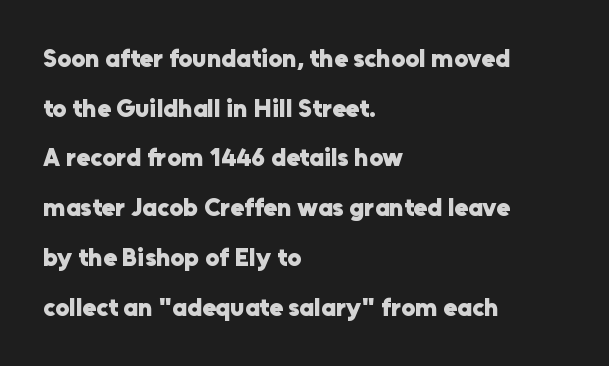
Q: Is the text bold? A: Yes.
Q: Is the text italic (slanted)? A: No, it is upright.
Q: Is the text underlined? A: No.
Q: How is the paragraph aligned? A: Left-aligned.
Q: Is the spacing between letters normal or unusually wide? A: Normal.
Q: Is the spacing between lines tight, normal or loose? A: Loose.
